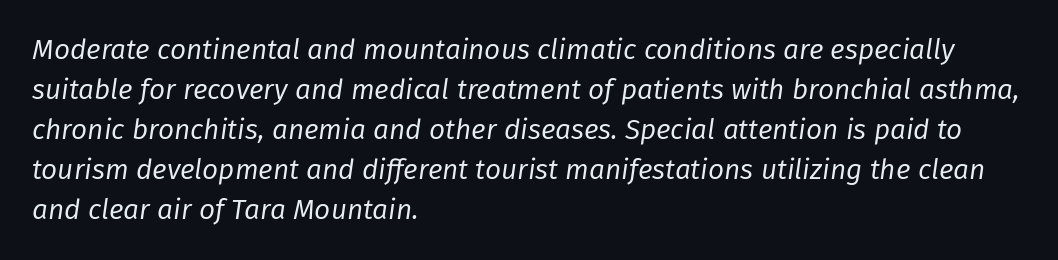
Q: Is the text bold? A: No.
Q: Is the text italic (slanted)? A: Yes, it leans right by about 8 degrees.
Q: Is the text underlined? A: No.
Q: How is the paragraph aligned? A: Left-aligned.
Q: Is the spacing between letters normal or unusually wide? A: Normal.
Q: Is the spacing between lines tight, normal or loose? A: Normal.
Q: Width (condensed, normal, or wide)? A: Normal.
Q: Stroke contrast? A: Low.
Q: x-height? A: Medium.
Q: Monospaced? A: No.
